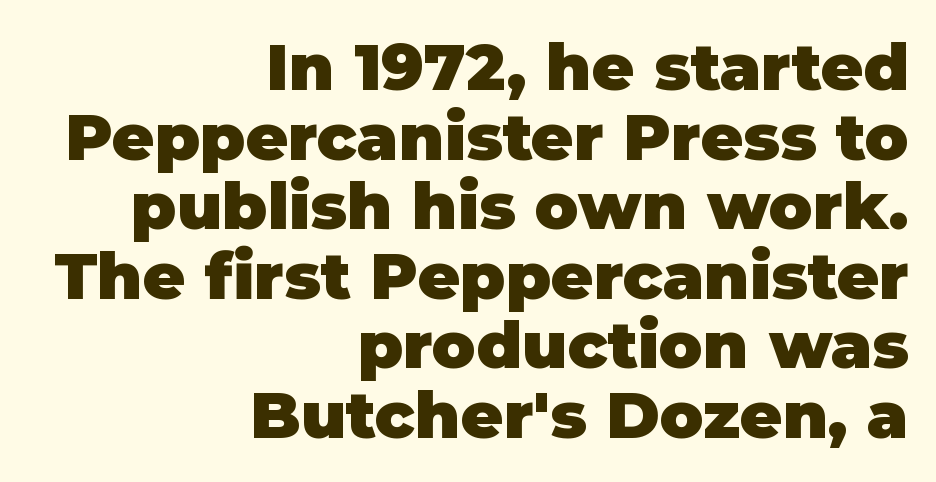
The image shows 65 px heavy sans-serif type, upright; set right-aligned, tight line spacing (1.07x), normal letter spacing, not underlined; low stroke contrast and a large x-height.
